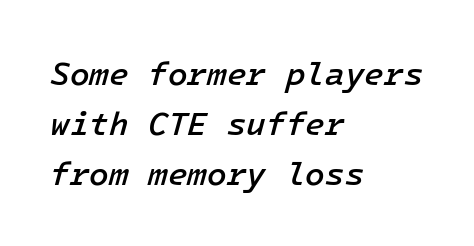
The image shows 32 px semibold type, italic (leaning right); set left-aligned, normal line spacing (1.57x), normal letter spacing, not underlined; low stroke contrast and a medium x-height.
